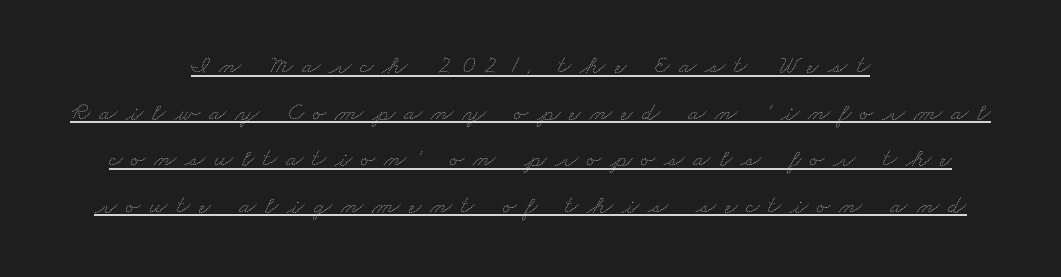
Q: Is the text bold? A: No.
Q: Is the text underlined? A: Yes.
Q: How is the paragraph aligned? A: Centered.
Q: Is the spacing between letters normal or unusually wide? A: Unusually wide.
